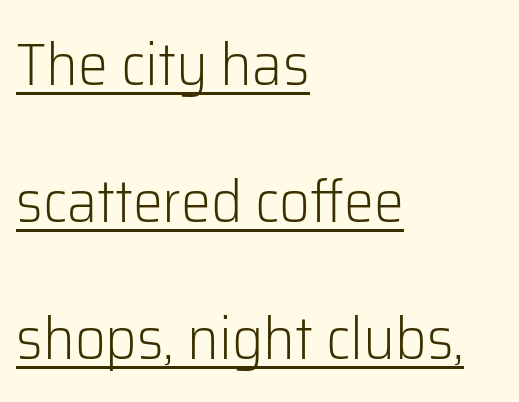
The rendering keeps characters at their native spacing. Glance below the letters and you will spot a drawn line. Varying glyph widths throughout — classic text-font behaviour. Caption: face not bold, strokes unweighted. The letters stand straight up with perfectly vertical stems. The line-height multiplier appears high, well above default.
